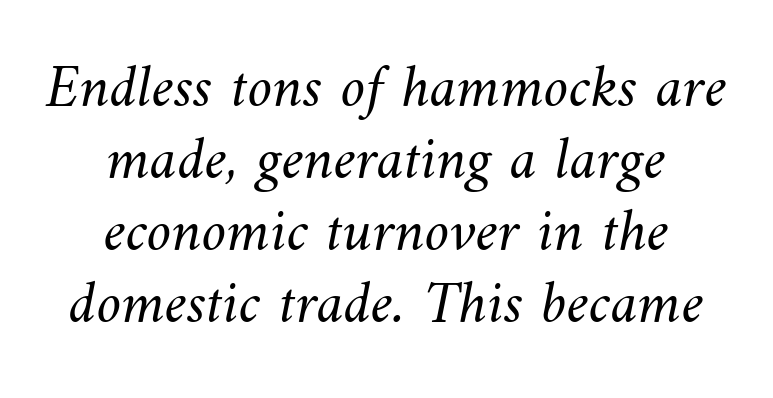
The image shows 62 px light type; set centered, line spacing 1.16x, normal letter spacing, not underlined; medium stroke contrast and a small x-height.
